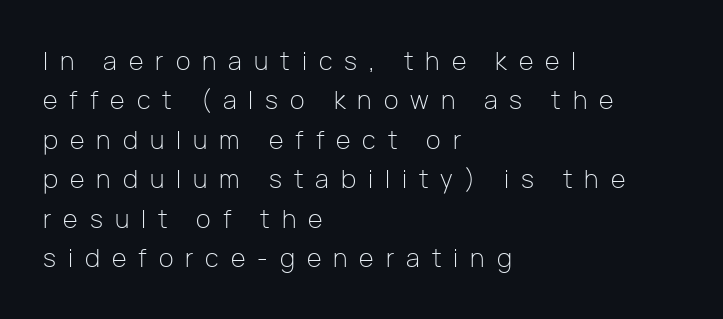
{"italic": "no", "bold": "no", "underline": "no", "align": "left", "line_spacing": "normal", "line_spacing_ratio": 1.58, "letter_spacing": "wide", "letter_spacing_em": 0.48, "glyph_px": 25}
